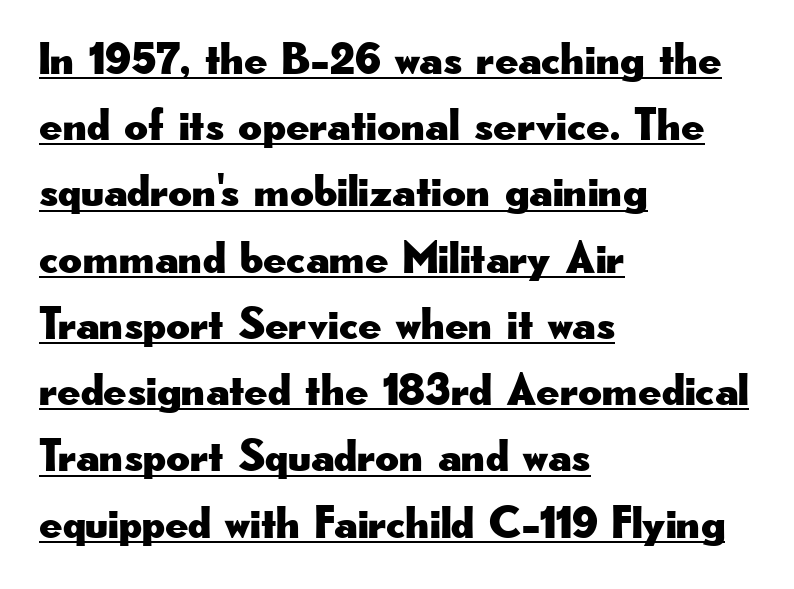
{"serif": "no", "italic": "no", "width": "wide", "stroke_contrast": "low", "x_height": "small", "monospaced": "no", "underline": "yes", "align": "left", "line_spacing": "normal", "line_spacing_ratio": 1.44, "letter_spacing": "normal", "letter_spacing_em": 0.0, "glyph_px": 46}
